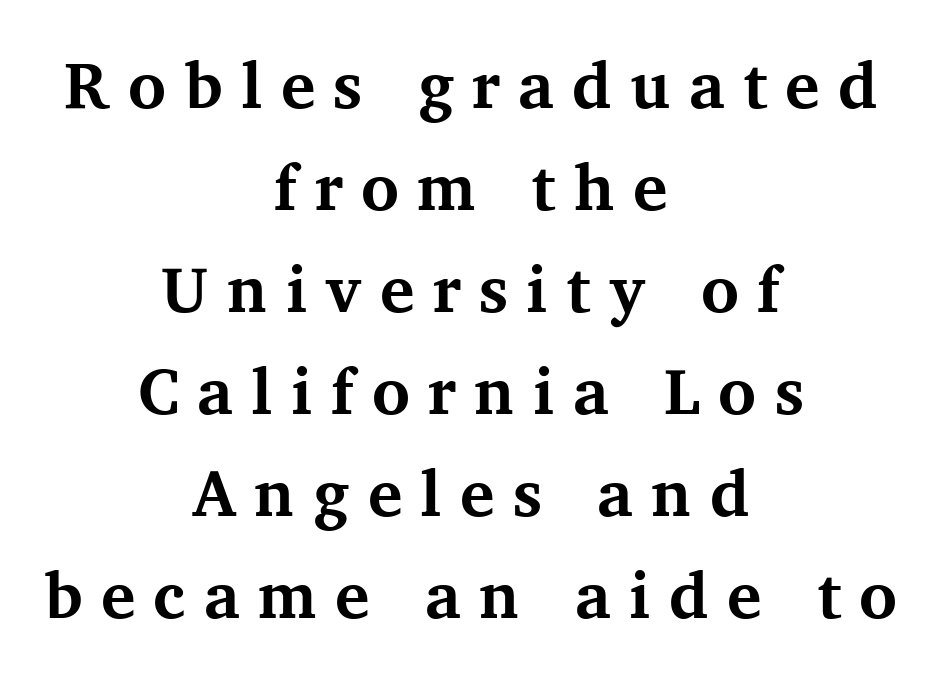
{"serif": "yes", "italic": "no", "bold": "yes", "weight": "bold", "width": "normal", "stroke_contrast": "medium", "x_height": "medium", "monospaced": "no", "underline": "no", "align": "center", "line_spacing": "normal", "line_spacing_ratio": 1.57, "letter_spacing": "wide", "letter_spacing_em": 0.28, "glyph_px": 65}
